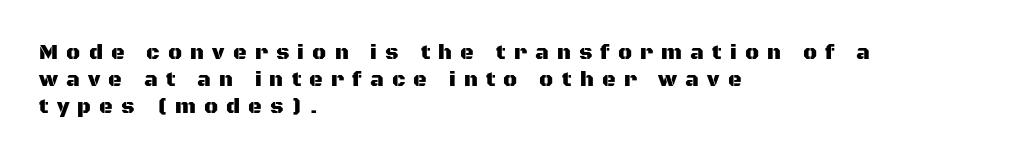
Q: Is the text italic (slanted)? A: No, it is upright.
Q: Is the text underlined? A: No.
Q: How is the paragraph aligned? A: Left-aligned.
Q: Is the spacing between letters normal or unusually wide? A: Unusually wide.
Q: Is the spacing between lines tight, normal or loose? A: Normal.
